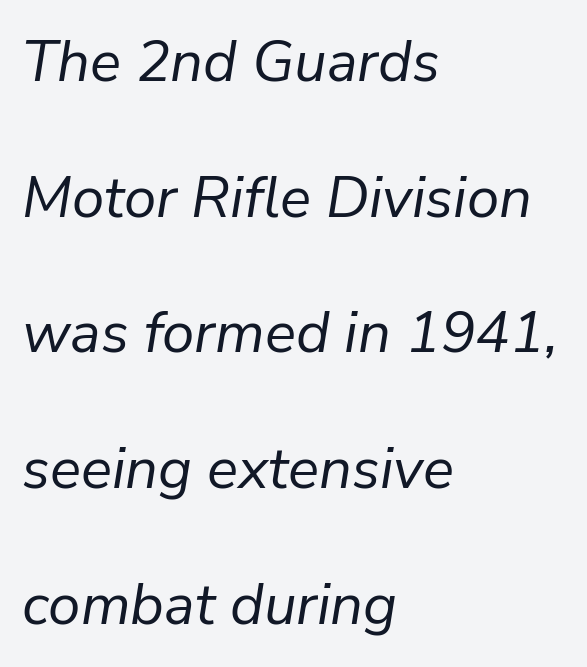
{"italic": "yes", "lean": "right", "slant_degrees": 9, "bold": "no", "weight": "regular", "width": "normal", "stroke_contrast": "low", "x_height": "medium", "monospaced": "no", "underline": "no", "align": "left", "line_spacing": "loose", "line_spacing_ratio": 2.34, "letter_spacing": "normal", "letter_spacing_em": 0.0, "glyph_px": 58}
